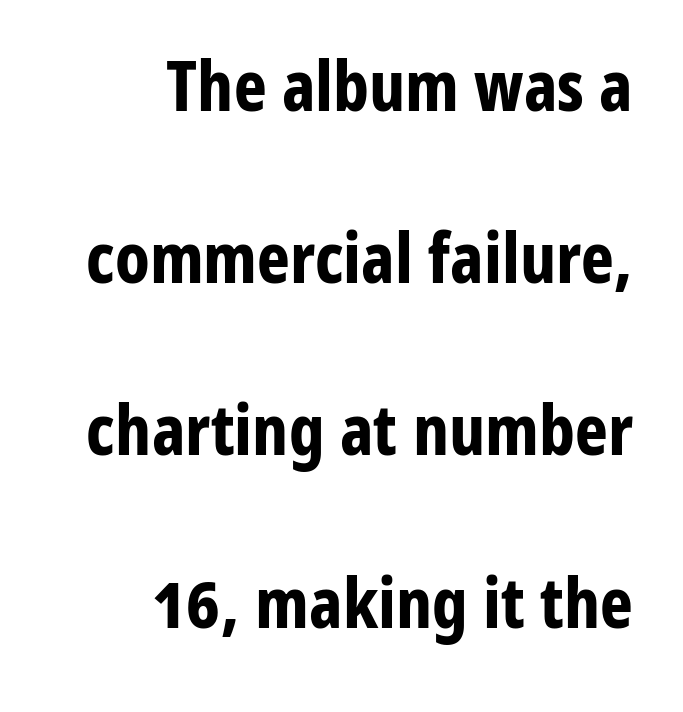
The image shows 70 px bold, condensed sans-serif type, upright; set right-aligned, loose line spacing (2.46x), normal letter spacing, not underlined; low stroke contrast and a medium x-height.
